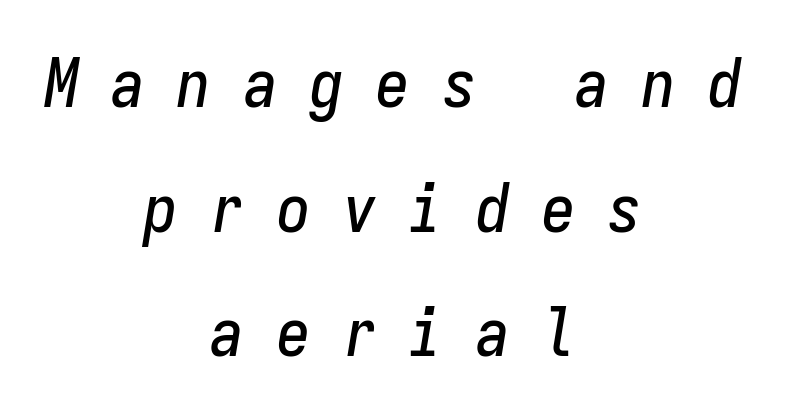
The rendering applies a slant to the glyphs. A typesetter would call this monospace, since all characters share one set width. Is the block centered? Yes — each line is placed symmetrically about the middle. Anything drawn beneath the words? Only blank space.
